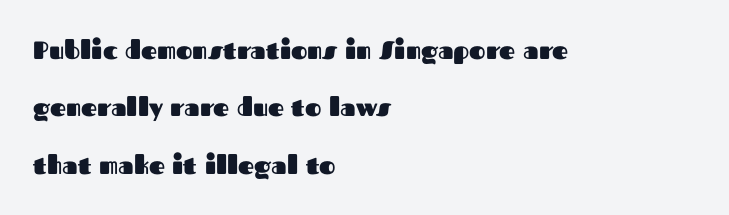
Q: Is the text bold? A: Yes.
Q: Is the text italic (slanted)? A: No, it is upright.
Q: Is the text underlined? A: No.
Q: How is the paragraph aligned? A: Left-aligned.
Q: Is the spacing between letters normal or unusually wide? A: Normal.
Q: Is the spacing between lines tight, normal or loose? A: Loose.
